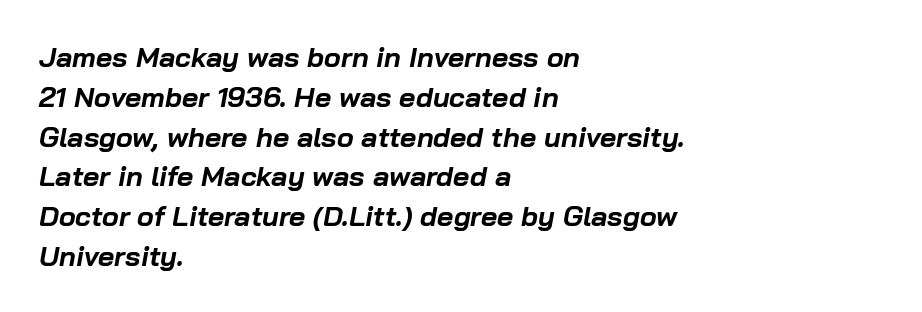
Q: Is the text bold? A: Yes.
Q: Is the text italic (slanted)? A: Yes, it leans right by about 10 degrees.
Q: Is the text underlined? A: No.
Q: How is the paragraph aligned? A: Left-aligned.
Q: Is the spacing between letters normal or unusually wide? A: Normal.
Q: Is the spacing between lines tight, normal or loose? A: Normal.
Q: Width (condensed, normal, or wide)? A: Normal.
Q: Stroke contrast? A: Low.
Q: x-height? A: Medium.
Q: Monospaced? A: No.
